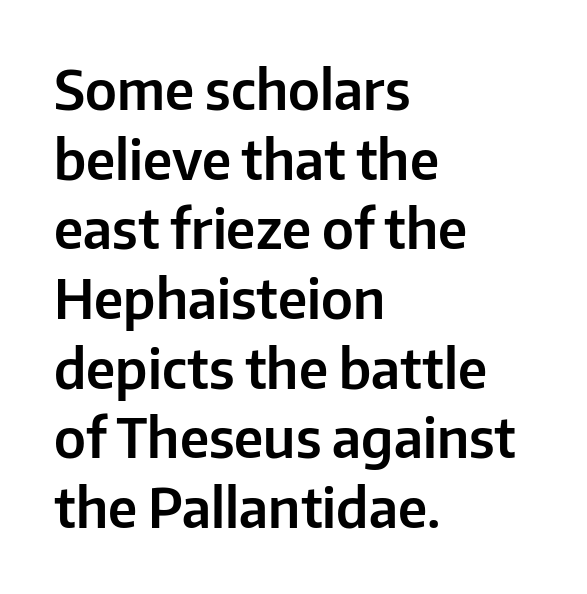
Q: Is the text italic (slanted)? A: No, it is upright.
Q: Is the typeface a serif or a sans-serif typeface? A: Sans-serif.
Q: Is the text underlined? A: No.
Q: How is the paragraph aligned? A: Left-aligned.
Q: Is the spacing between letters normal or unusually wide? A: Normal.
Q: Is the spacing between lines tight, normal or loose? A: Normal.
Q: Width (condensed, normal, or wide)? A: Normal.
Q: Stroke contrast? A: Low.
Q: x-height? A: Medium.
Q: Monospaced? A: No.
